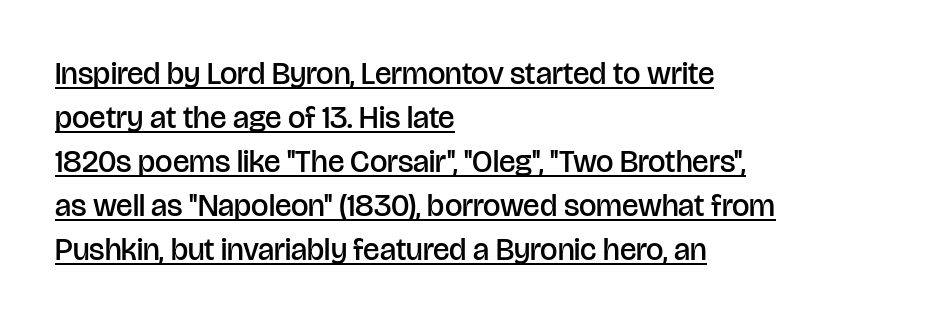
Q: Is the text bold? A: Semi-bold.
Q: Is the text italic (slanted)? A: No, it is upright.
Q: Is the typeface a serif or a sans-serif typeface? A: Sans-serif.
Q: Is the text underlined? A: Yes.
Q: How is the paragraph aligned? A: Left-aligned.
Q: Is the spacing between letters normal or unusually wide? A: Normal.
Q: Is the spacing between lines tight, normal or loose? A: Normal.
Q: Width (condensed, normal, or wide)? A: Normal.
Q: Stroke contrast? A: Low.
Q: x-height? A: Large.
Q: Monospaced? A: No.
